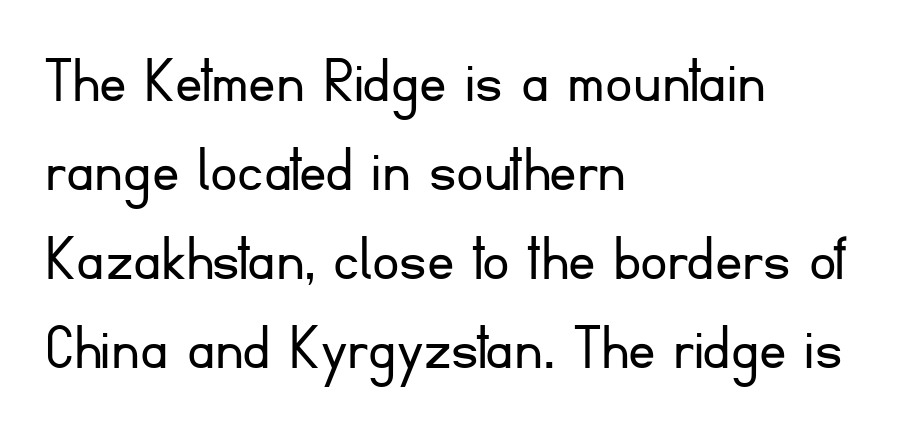
The image shows 68 px light sans-serif type, upright; set left-aligned, normal line spacing (1.31x), normal letter spacing, not underlined; low stroke contrast and a small x-height.
